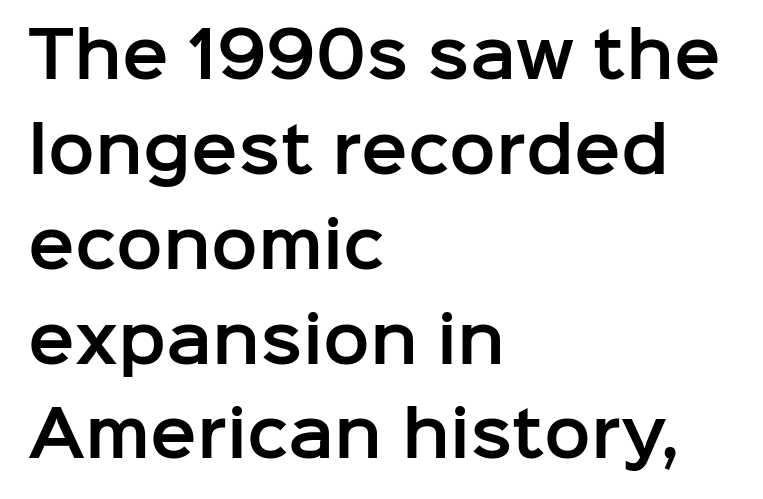
Which margin do the lines hug? The left one — the right edge is uneven. Does the leading feel generous? No, just average. Style check: upright. Font category for this specimen: sans-serif. The rendering uses natural spacing where letterforms have individual widths. The face used here is rendered with its standard letterfit.
